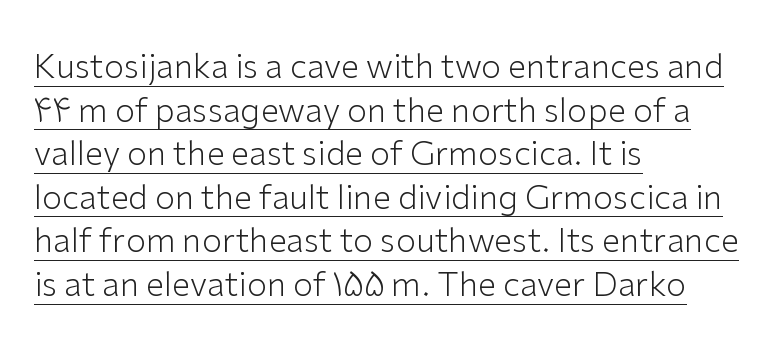
The image shows 33 px light sans-serif type, upright; set left-aligned, normal line spacing (1.32x), normal letter spacing, underlined; low stroke contrast and a medium x-height.
